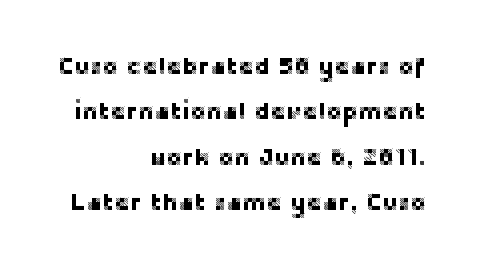
{"italic": "no", "underline": "no", "align": "right", "line_spacing_ratio": 1.89, "letter_spacing": "normal", "letter_spacing_em": 0.0, "glyph_px": 24}
